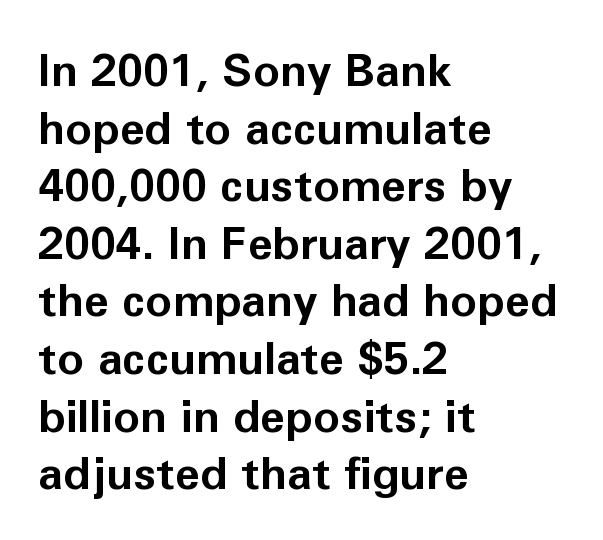
{"serif": "no", "italic": "no", "bold": "yes", "weight": "bold", "width": "normal", "stroke_contrast": "low", "x_height": "medium", "monospaced": "no", "underline": "no", "align": "left", "line_spacing": "normal", "line_spacing_ratio": 1.28, "letter_spacing": "normal", "letter_spacing_em": 0.0, "glyph_px": 45}
